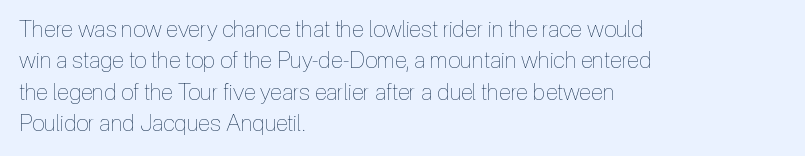
Q: Is the text bold? A: No.
Q: Is the text italic (slanted)? A: No, it is upright.
Q: Is the text underlined? A: No.
Q: How is the paragraph aligned? A: Left-aligned.
Q: Is the spacing between letters normal or unusually wide? A: Normal.
Q: Is the spacing between lines tight, normal or loose? A: Normal.
